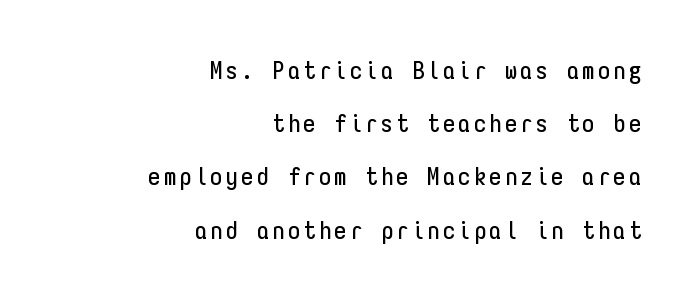
The image shows 25 px text type, upright; set right-aligned, loose line spacing (2.13x), not underlined.
